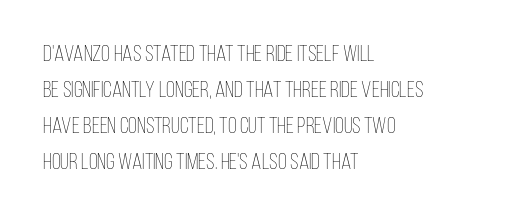
The image shows 23 px text type, upright; set left-aligned, normal line spacing (1.57x), normal letter spacing, not underlined.
